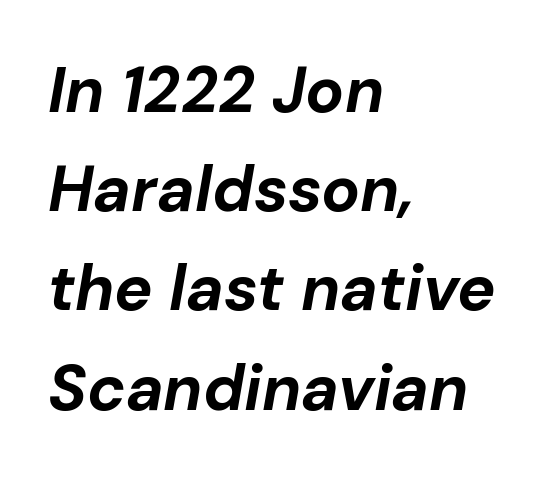
The image shows 64 px bold type, italic (leaning right); set left-aligned, normal line spacing (1.55x), normal letter spacing, not underlined; low stroke contrast and a medium x-height.
